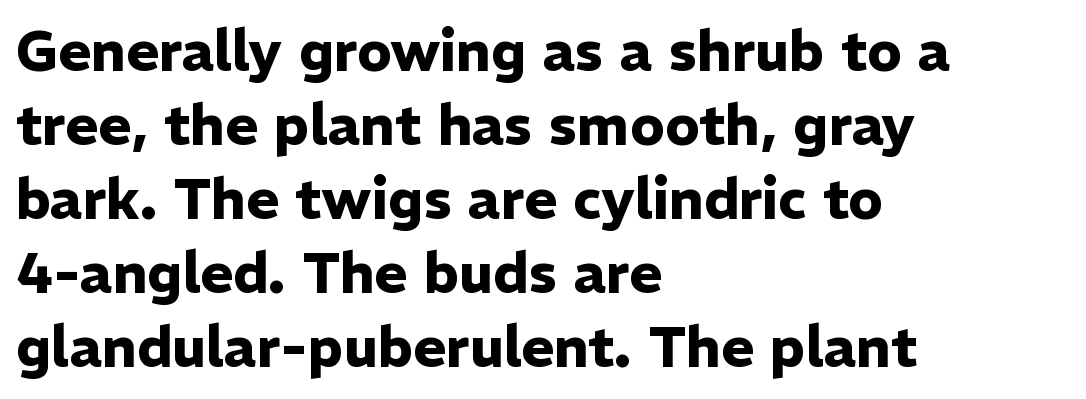
Q: Is the text bold? A: Yes.
Q: Is the text italic (slanted)? A: No, it is upright.
Q: Is the typeface a serif or a sans-serif typeface? A: Sans-serif.
Q: Is the text underlined? A: No.
Q: How is the paragraph aligned? A: Left-aligned.
Q: Is the spacing between letters normal or unusually wide? A: Normal.
Q: Is the spacing between lines tight, normal or loose? A: Normal.
Q: Width (condensed, normal, or wide)? A: Normal.
Q: Stroke contrast? A: Low.
Q: x-height? A: Medium.
Q: Monospaced? A: No.
